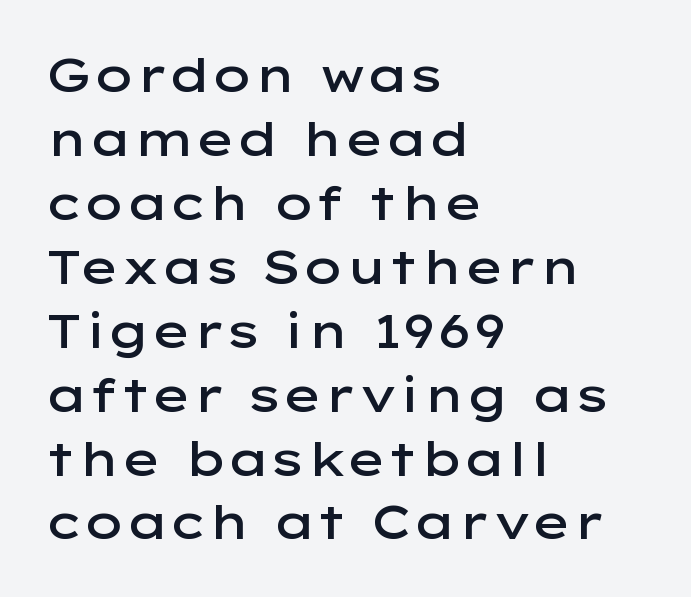
The image shows 47 px semibold, wide sans-serif type, upright; set left-aligned, normal line spacing (1.36x), normal letter spacing, not underlined; low stroke contrast and a medium x-height.
